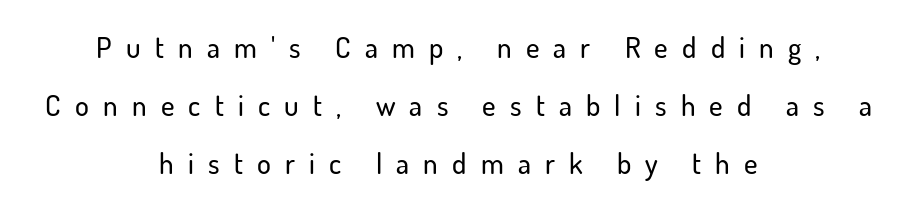
{"serif": "no", "italic": "no", "width": "normal", "stroke_contrast": "low", "x_height": "small", "monospaced": "no", "underline": "no", "align": "center", "line_spacing": "loose", "line_spacing_ratio": 2.0, "letter_spacing": "wide", "letter_spacing_em": 0.49, "glyph_px": 29}
